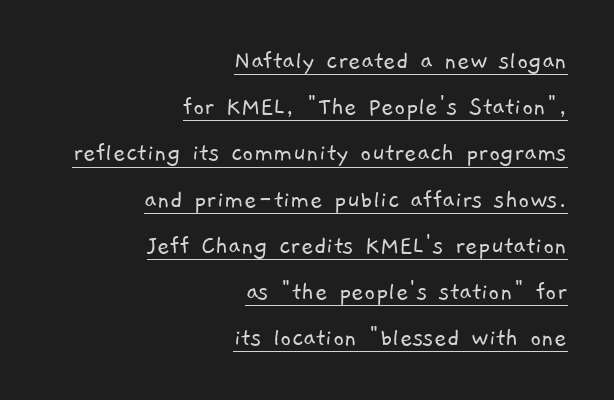
{"bold": "no", "underline": "yes", "align": "right", "line_spacing_ratio": 1.71, "letter_spacing": "normal", "letter_spacing_em": 0.0, "glyph_px": 27}
